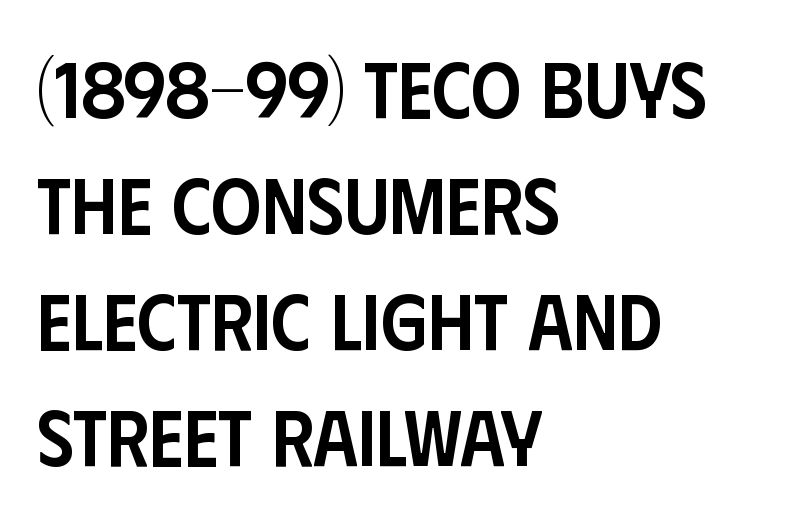
{"serif": "no", "italic": "no", "bold": "semi", "weight": "semibold", "width": "condensed", "stroke_contrast": "low", "x_height": "large", "monospaced": "no", "underline": "no", "align": "left", "line_spacing": "normal", "line_spacing_ratio": 1.47, "letter_spacing": "normal", "letter_spacing_em": 0.0, "glyph_px": 79}
